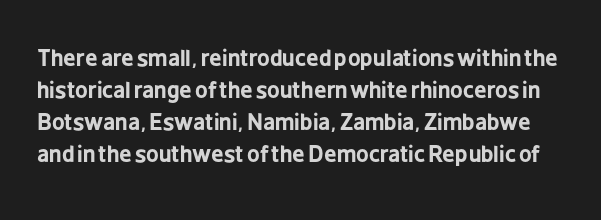
The lettering stays uniformly vertical, giving the passage a roman look. Each glyph is drawn with heavy, bold strokes. Check the space under the baseline: it is left empty. Interline gaps are of average width in this sample.
